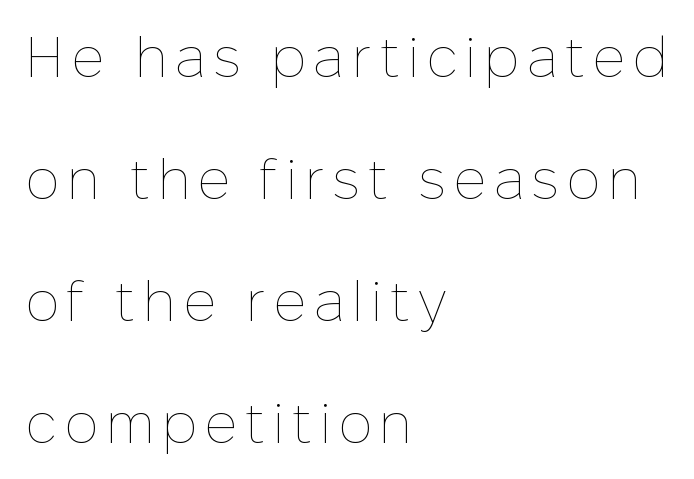
The image shows 57 px thin type, upright; set left-aligned, loose line spacing (2.14x), not underlined; low stroke contrast and a medium x-height.
